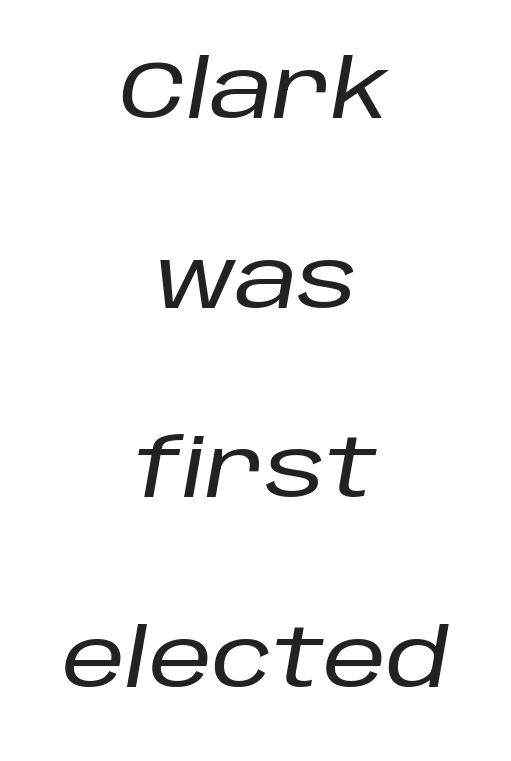
Words appear dense and cohesive because spacing is normal. Honestly, the rows look like they've been pulled way apart. Descender tails drop into unmarked territory. Each line is balanced around a shared central axis. The face used here is proportionally spaced, like ordinary book or web type.
